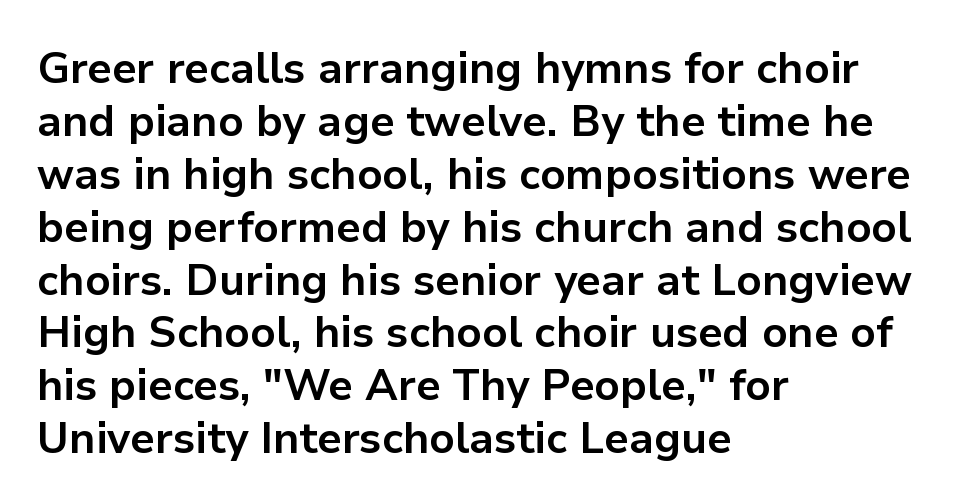
Q: Is the text bold? A: Yes.
Q: Is the text italic (slanted)? A: No, it is upright.
Q: Is the typeface a serif or a sans-serif typeface? A: Sans-serif.
Q: Is the text underlined? A: No.
Q: How is the paragraph aligned? A: Left-aligned.
Q: Is the spacing between letters normal or unusually wide? A: Normal.
Q: Width (condensed, normal, or wide)? A: Normal.
Q: Stroke contrast? A: Low.
Q: x-height? A: Medium.
Q: Monospaced? A: No.
